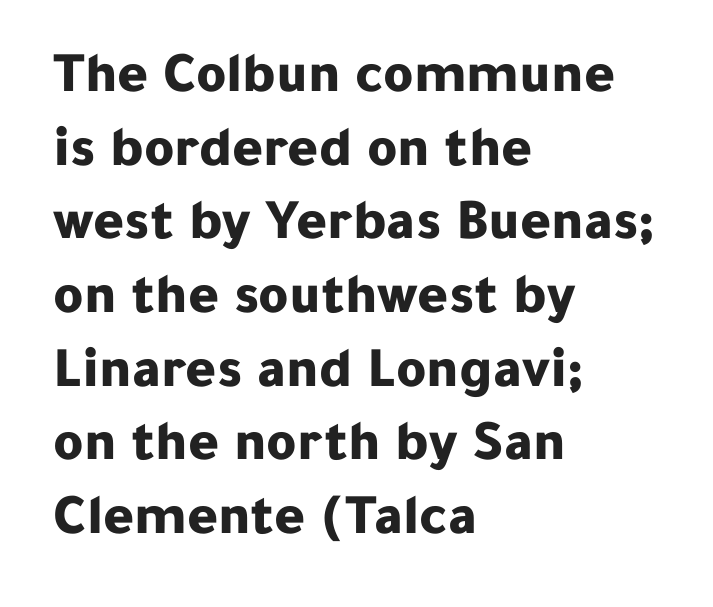
Q: Is the text bold? A: Yes.
Q: Is the text italic (slanted)? A: No, it is upright.
Q: Is the typeface a serif or a sans-serif typeface? A: Sans-serif.
Q: Is the text underlined? A: No.
Q: How is the paragraph aligned? A: Left-aligned.
Q: Is the spacing between letters normal or unusually wide? A: Normal.
Q: Is the spacing between lines tight, normal or loose? A: Normal.
Q: Width (condensed, normal, or wide)? A: Normal.
Q: Stroke contrast? A: Low.
Q: x-height? A: Medium.
Q: Monospaced? A: No.
